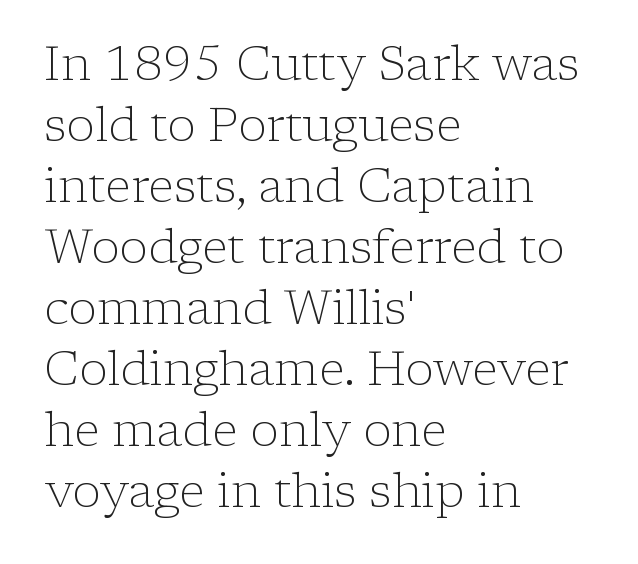
The image shows 48 px light serif type, upright; set left-aligned, normal line spacing (1.27x), normal letter spacing, not underlined; low stroke contrast and a medium x-height.
